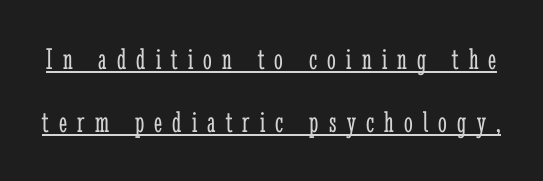
{"serif": "yes", "italic": "no", "bold": "no", "weight": "light", "width": "condensed", "stroke_contrast": "low", "x_height": "medium", "monospaced": "no", "underline": "yes", "line_spacing": "loose", "line_spacing_ratio": 2.02, "letter_spacing": "wide", "letter_spacing_em": 0.33, "glyph_px": 31}
